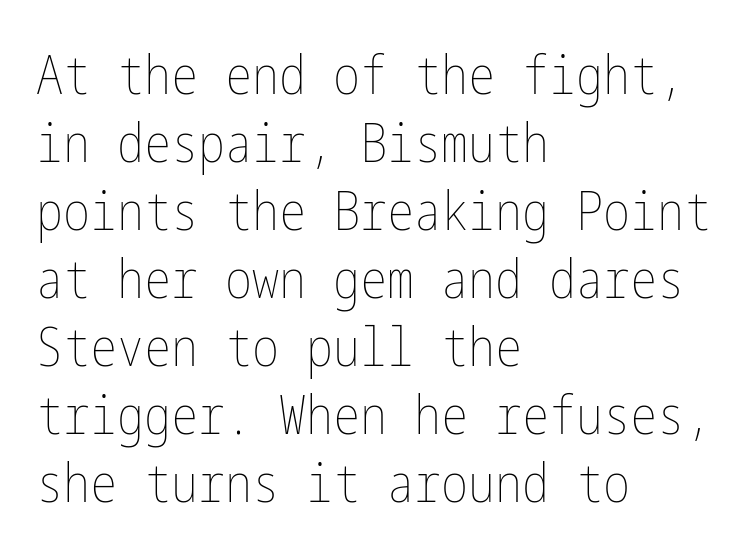
The image shows 54 px thin, condensed type, upright; set left-aligned, normal line spacing (1.26x), normal letter spacing, not underlined; low stroke contrast and a medium x-height.
